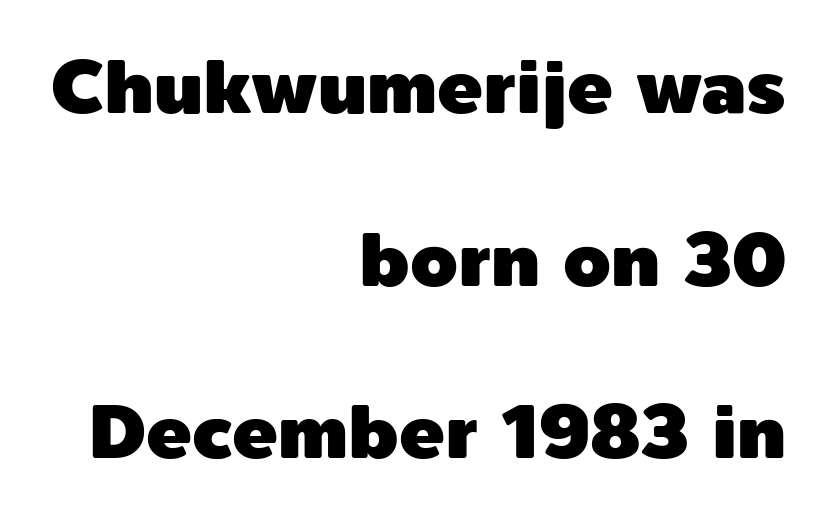
The image shows 76 px sans-serif type, upright; set right-aligned, loose line spacing (2.27x), normal letter spacing, not underlined; a medium x-height.
